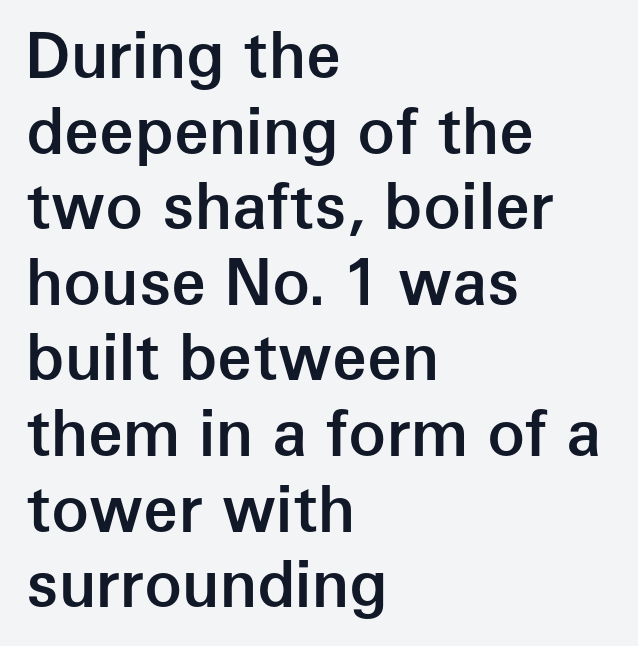
These lines are set flush left with a ragged right edge. A clean baseline with only descenders dipping below it. Spacing verdict: proportional, widths tailored to each character. The specimen reads as upright at a glance.
